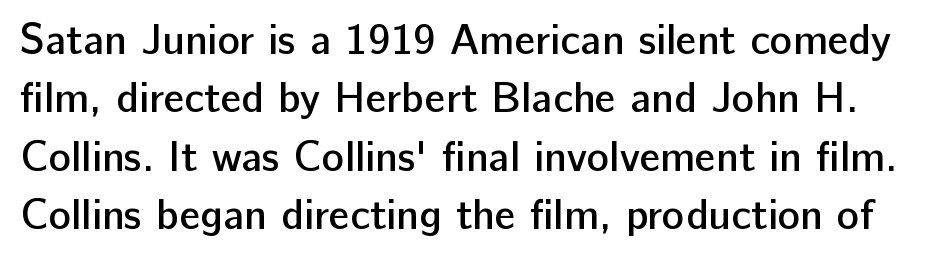
{"serif": "no", "italic": "no", "bold": "semi", "weight": "semibold", "width": "normal", "stroke_contrast": "low", "x_height": "medium", "monospaced": "no", "underline": "no", "line_spacing": "normal", "line_spacing_ratio": 1.39, "letter_spacing": "normal", "letter_spacing_em": 0.0, "glyph_px": 42}
